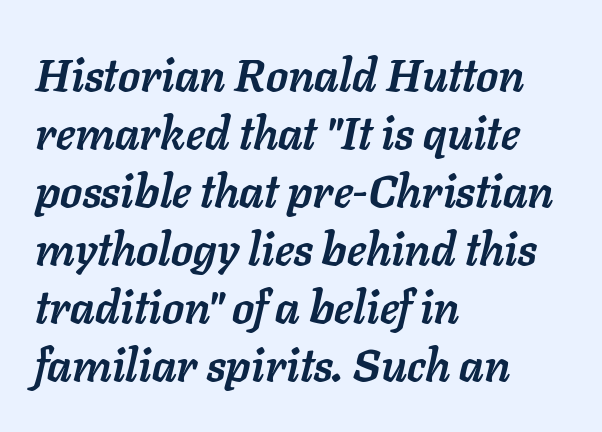
Q: Is the text bold? A: Yes.
Q: Is the text italic (slanted)? A: Yes, it leans right by about 11 degrees.
Q: Is the text underlined? A: No.
Q: How is the paragraph aligned? A: Left-aligned.
Q: Is the spacing between letters normal or unusually wide? A: Normal.
Q: Is the spacing between lines tight, normal or loose? A: Normal.
Q: Width (condensed, normal, or wide)? A: Normal.
Q: Stroke contrast? A: Low.
Q: x-height? A: Medium.
Q: Monospaced? A: No.
